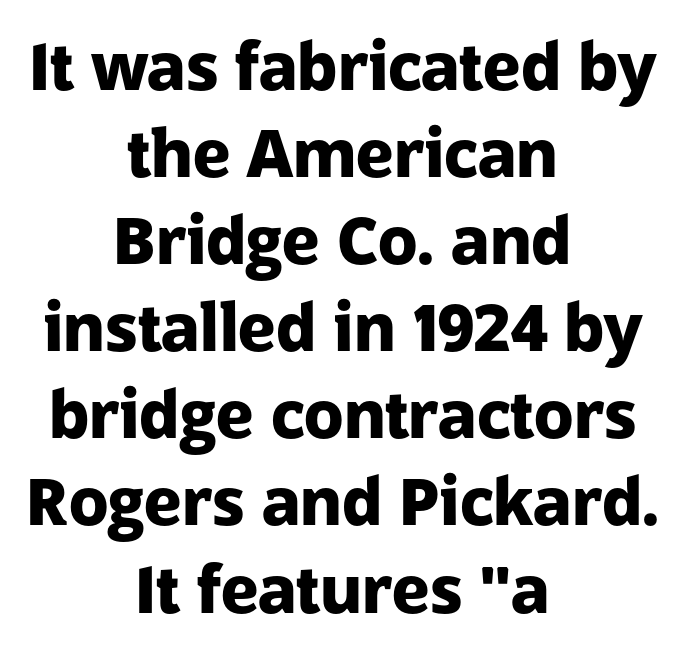
{"serif": "no", "italic": "no", "bold": "yes", "weight": "heavy", "width": "normal", "stroke_contrast": "low", "x_height": "medium", "monospaced": "no", "underline": "no", "align": "center", "line_spacing": "normal", "line_spacing_ratio": 1.34, "letter_spacing": "normal", "letter_spacing_em": 0.0, "glyph_px": 65}
